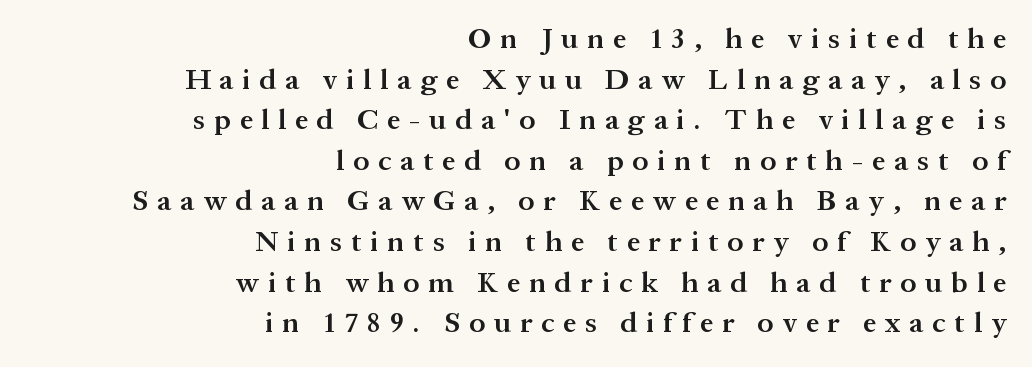
The image shows 29 px semibold serif type, upright; set right-aligned, normal line spacing (1.4x), unusually wide letter spacing (+0.31 em), not underlined; medium stroke contrast and a medium x-height.
